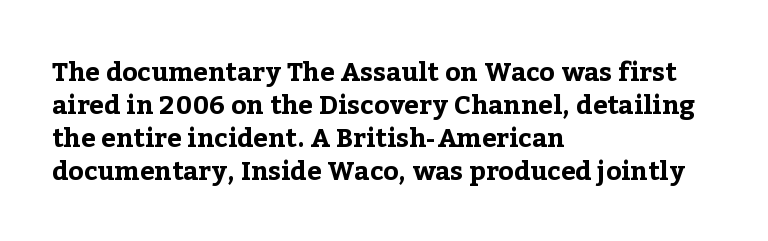
The image shows 26 px bold type, upright; set left-aligned, normal line spacing (1.27x), normal letter spacing, not underlined.
